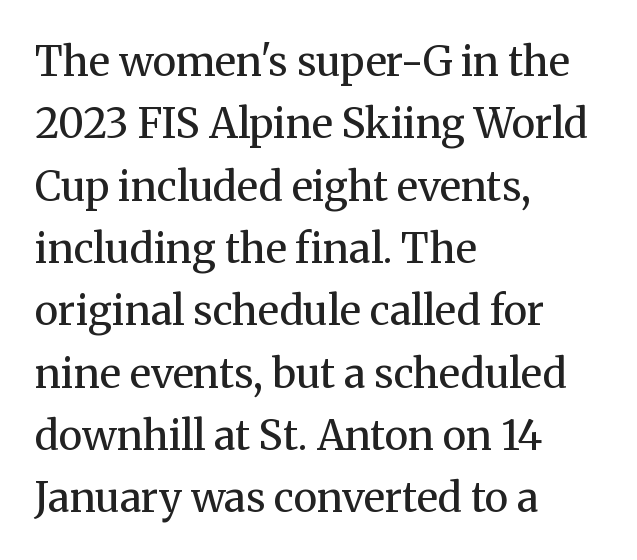
Q: Is the text bold? A: No.
Q: Is the text italic (slanted)? A: No, it is upright.
Q: Is the typeface a serif or a sans-serif typeface? A: Serif.
Q: Is the text underlined? A: No.
Q: How is the paragraph aligned? A: Left-aligned.
Q: Is the spacing between letters normal or unusually wide? A: Normal.
Q: Is the spacing between lines tight, normal or loose? A: Normal.
Q: Width (condensed, normal, or wide)? A: Normal.
Q: Stroke contrast? A: Medium.
Q: x-height? A: Medium.
Q: Monospaced? A: No.
